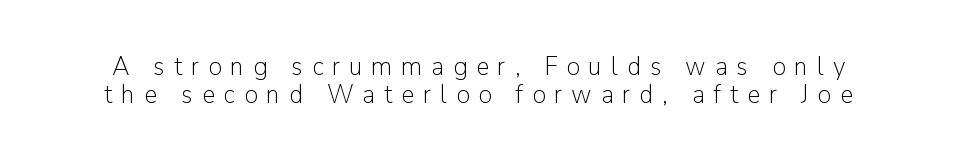
{"italic": "no", "bold": "no", "underline": "no", "line_spacing": "tight", "line_spacing_ratio": 1.04, "letter_spacing": "wide", "letter_spacing_em": 0.33, "glyph_px": 27}
